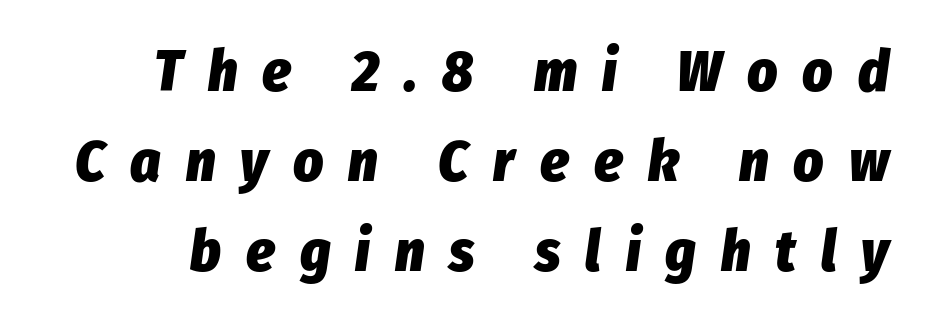
The image shows 58 px heavy, condensed type, italic (leaning right); set normal line spacing (1.55x), unusually wide letter spacing (+0.43 em), not underlined; low stroke contrast and a medium x-height.
